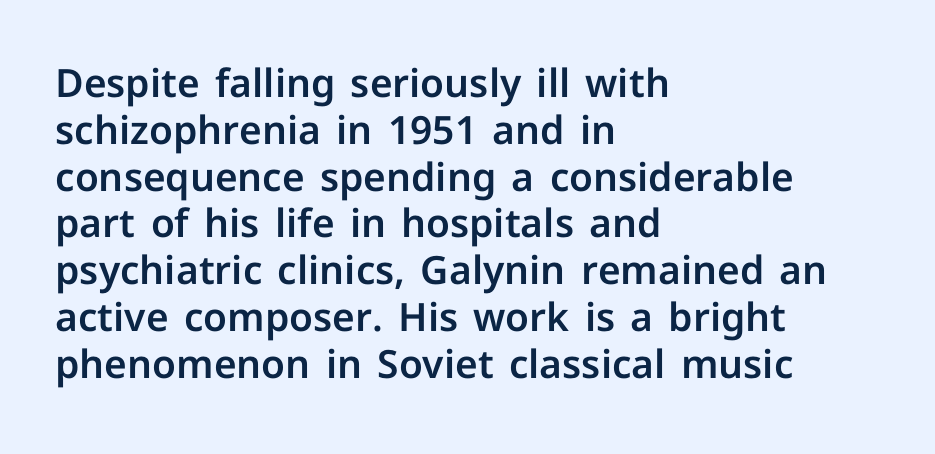
Inter-character spacing is left at the font's built-in metrics. Every character sits straight up, as roman type does. Alignment: flush left. Examine the stroke ends and you'll find no serifs. Check the space under the baseline: it is left empty.
